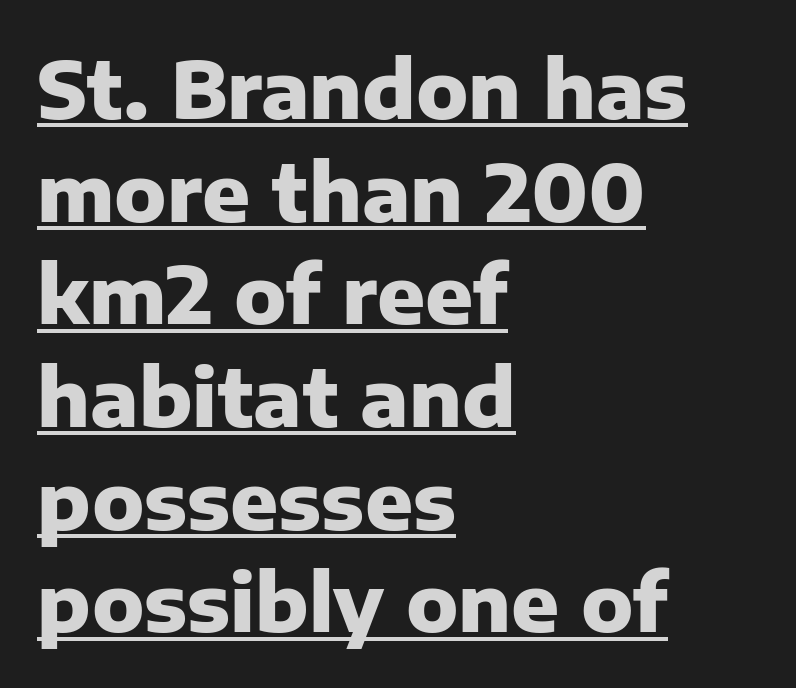
{"serif": "no", "italic": "no", "bold": "yes", "weight": "heavy", "width": "normal", "stroke_contrast": "low", "x_height": "medium", "monospaced": "no", "underline": "yes", "align": "left", "line_spacing": "normal", "line_spacing_ratio": 1.3, "letter_spacing": "normal", "letter_spacing_em": 0.0, "glyph_px": 79}
